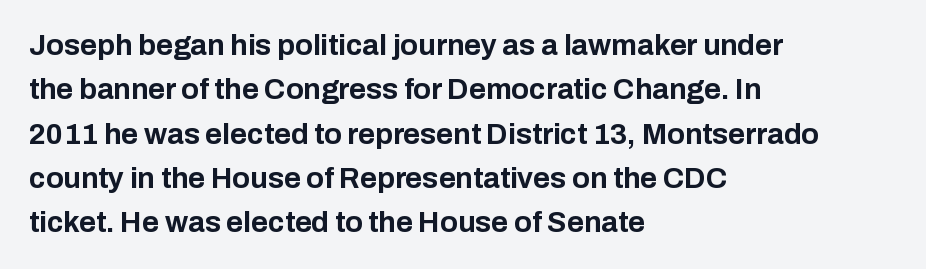
The passage shown is typed in a proportional face where columns would drift. Check where the strokes stop: nothing finishes them off — pure sans. Horizontal alignment here is leftward, the default for most running prose. Rule under the text: the space is simply empty. You'd pick this weight for a headline — it's a proper bold. Horizontal bands of white between lines are of average thickness.
